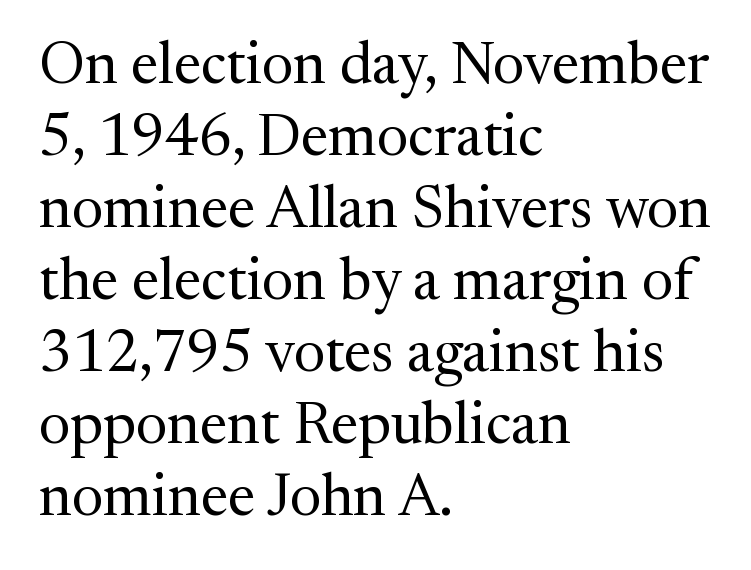
{"serif": "yes", "italic": "no", "bold": "no", "weight": "regular", "width": "normal", "stroke_contrast": "medium", "x_height": "medium", "monospaced": "no", "underline": "no", "align": "left", "line_spacing_ratio": 1.22, "letter_spacing": "normal", "letter_spacing_em": 0.0, "glyph_px": 59}
